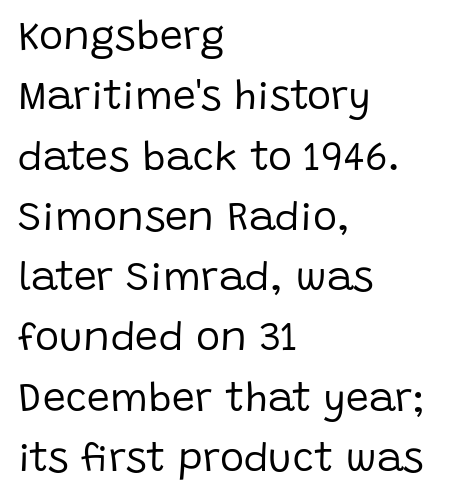
Q: Is the text bold? A: No.
Q: Is the text italic (slanted)? A: No, it is upright.
Q: Is the typeface a serif or a sans-serif typeface? A: Sans-serif.
Q: Is the text underlined? A: No.
Q: How is the paragraph aligned? A: Left-aligned.
Q: Is the spacing between letters normal or unusually wide? A: Normal.
Q: Is the spacing between lines tight, normal or loose? A: Normal.
Q: Width (condensed, normal, or wide)? A: Normal.
Q: Stroke contrast? A: Low.
Q: x-height? A: Large.
Q: Monospaced? A: No.
